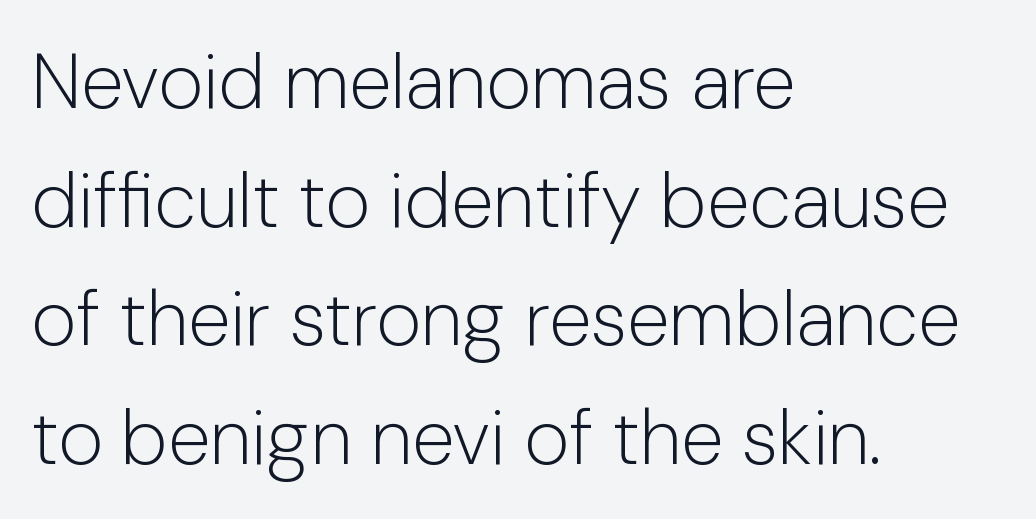
{"serif": "no", "italic": "no", "bold": "no", "weight": "light", "width": "normal", "stroke_contrast": "low", "x_height": "medium", "monospaced": "no", "underline": "no", "align": "left", "line_spacing": "normal", "line_spacing_ratio": 1.54, "letter_spacing": "normal", "letter_spacing_em": 0.0, "glyph_px": 77}
